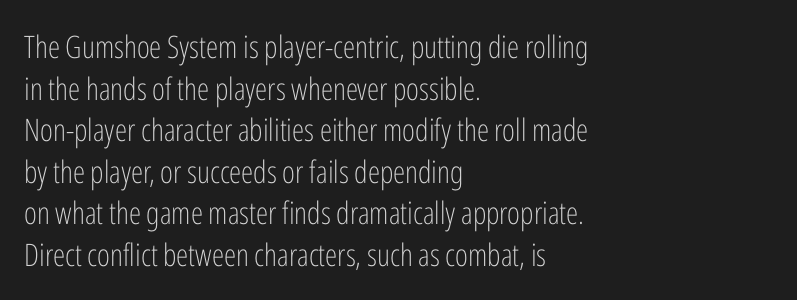
Q: Is the text bold? A: No.
Q: Is the text italic (slanted)? A: No, it is upright.
Q: Is the typeface a serif or a sans-serif typeface? A: Sans-serif.
Q: Is the text underlined? A: No.
Q: How is the paragraph aligned? A: Left-aligned.
Q: Is the spacing between letters normal or unusually wide? A: Normal.
Q: Is the spacing between lines tight, normal or loose? A: Normal.
Q: Width (condensed, normal, or wide)? A: Condensed.
Q: Stroke contrast? A: Low.
Q: x-height? A: Medium.
Q: Monospaced? A: No.
